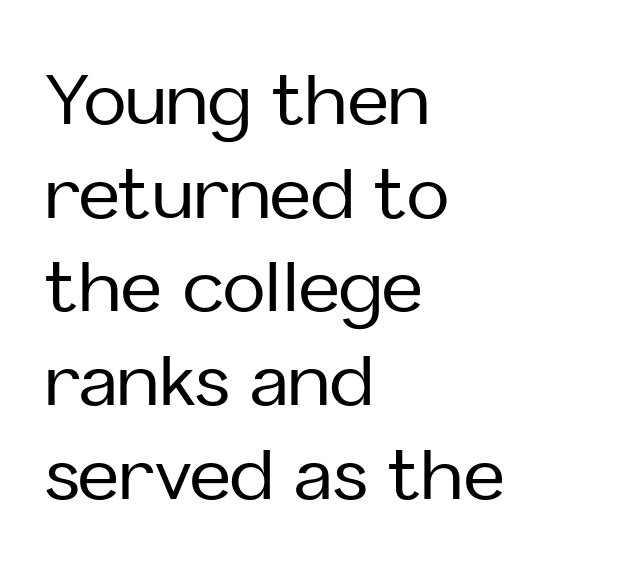
Q: Is the text italic (slanted)? A: No, it is upright.
Q: Is the typeface a serif or a sans-serif typeface? A: Sans-serif.
Q: Is the text underlined? A: No.
Q: How is the paragraph aligned? A: Left-aligned.
Q: Is the spacing between letters normal or unusually wide? A: Normal.
Q: Is the spacing between lines tight, normal or loose? A: Normal.
Q: Width (condensed, normal, or wide)? A: Normal.
Q: Stroke contrast? A: Low.
Q: x-height? A: Medium.
Q: Monospaced? A: No.
